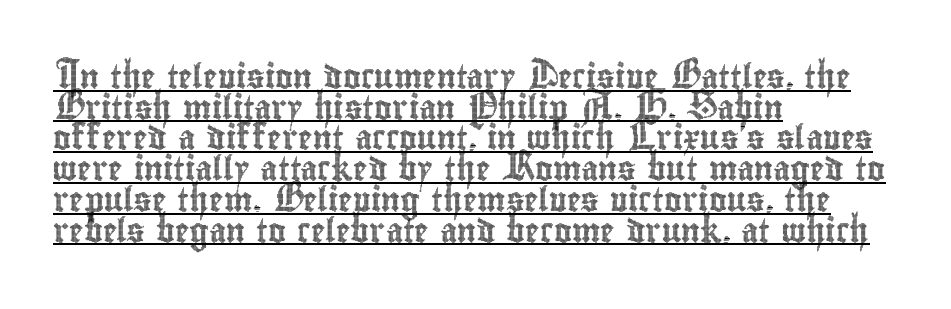
The rows are spaced the way most documents space them. The font's upright variant was chosen for this text. Line starts are locked; line ends wander. The line texture is even and compact thanks to regular tracking.
